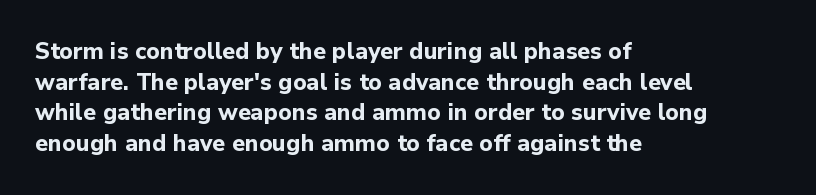
The image shows 23 px bold type, upright; set left-aligned, normal line spacing (1.33x), normal letter spacing, not underlined.
